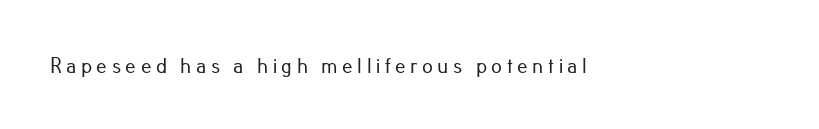
The image shows 21 px text type, upright; set left-aligned, unusually wide letter spacing (+0.22 em), not underlined.
